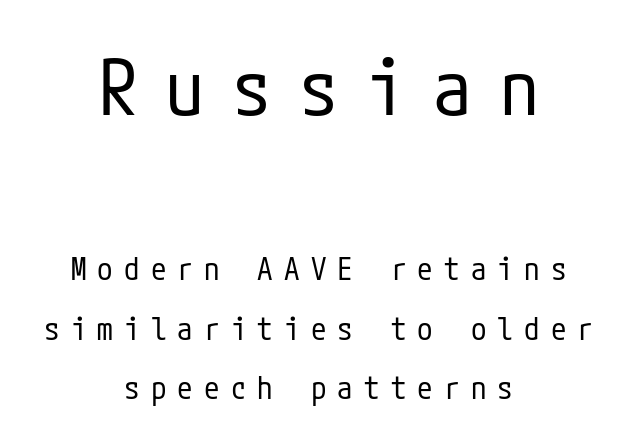
The image shows 78 px regular-weight, condensed sans-serif type, upright; set centered, loose line spacing (1.92x), unusually wide letter spacing (+0.36 em), not underlined; the first (top) block is 2.52x larger; low stroke contrast and a medium x-height.
